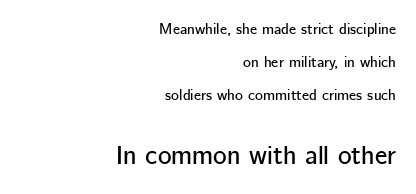
{"italic": "no", "underline": "no", "align": "right", "line_spacing": "loose", "line_spacing_ratio": 2.2, "letter_spacing": "normal", "letter_spacing_em": 0.0, "larger_block": "second", "size_ratio": 1.73, "glyph_px": 26}
